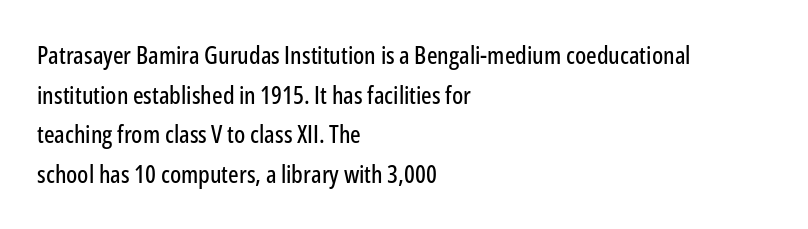
{"italic": "no", "underline": "no", "align": "left", "line_spacing": "normal", "line_spacing_ratio": 1.59, "letter_spacing": "normal", "letter_spacing_em": 0.0, "glyph_px": 25}
